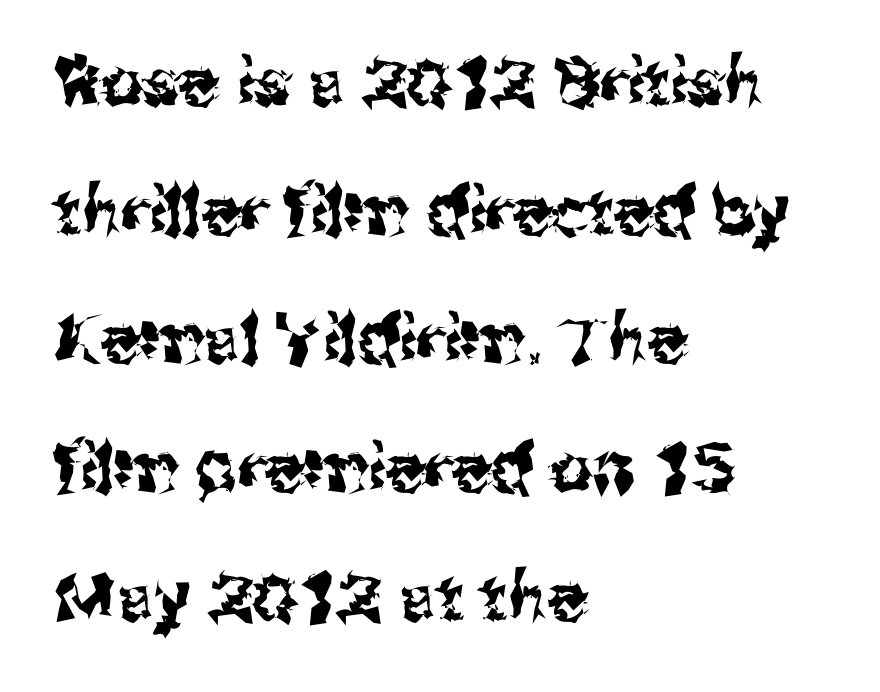
{"serif": "no", "italic": "no", "width": "normal", "stroke_contrast": "medium", "x_height": "medium", "monospaced": "no", "underline": "no", "align": "left", "line_spacing": "loose", "line_spacing_ratio": 1.95, "letter_spacing": "normal", "letter_spacing_em": 0.0, "glyph_px": 66}
